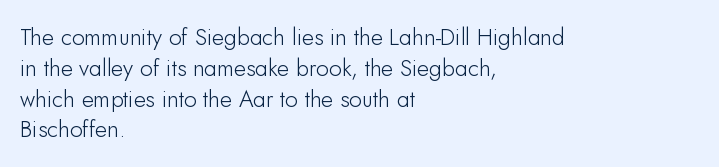
{"italic": "no", "underline": "no", "align": "left", "line_spacing": "normal", "line_spacing_ratio": 1.34, "letter_spacing": "normal", "letter_spacing_em": 0.0, "glyph_px": 23}
